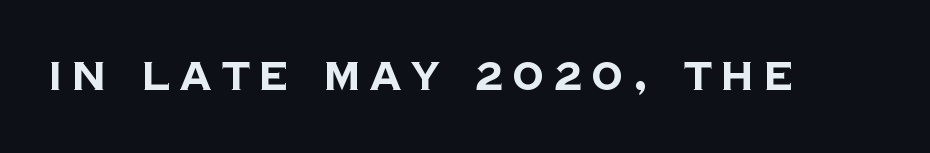
{"serif": "no", "bold": "yes", "weight": "bold", "width": "normal", "stroke_contrast": "low", "x_height": "large", "monospaced": "no", "underline": "no", "letter_spacing": "wide", "letter_spacing_em": 0.26, "glyph_px": 39}
